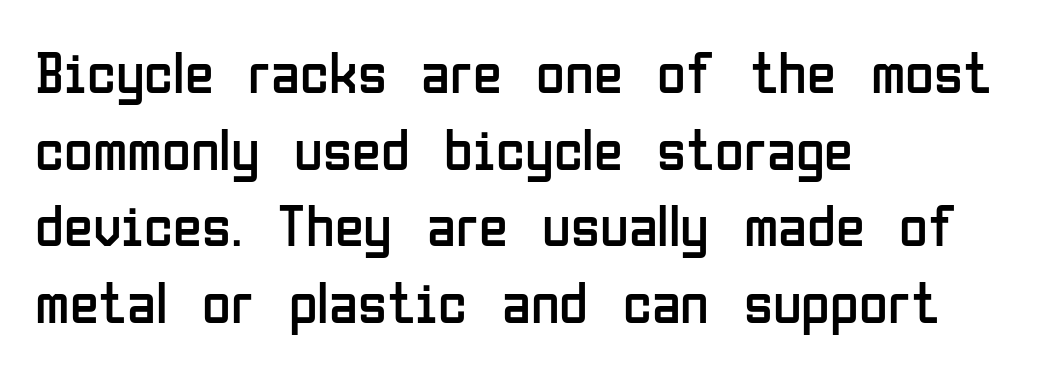
Do the characters align in a grid? No, the font is proportional. The face used here is a sans, in the tradition of grotesques and geometrics. A typesetter would mark this as roman, not italic. Is the letter spacing exaggerated? No — it looks like the ordinary default. Is this a heavy cut? Hardly; it is regular or lighter. Vertical spacing — default.
